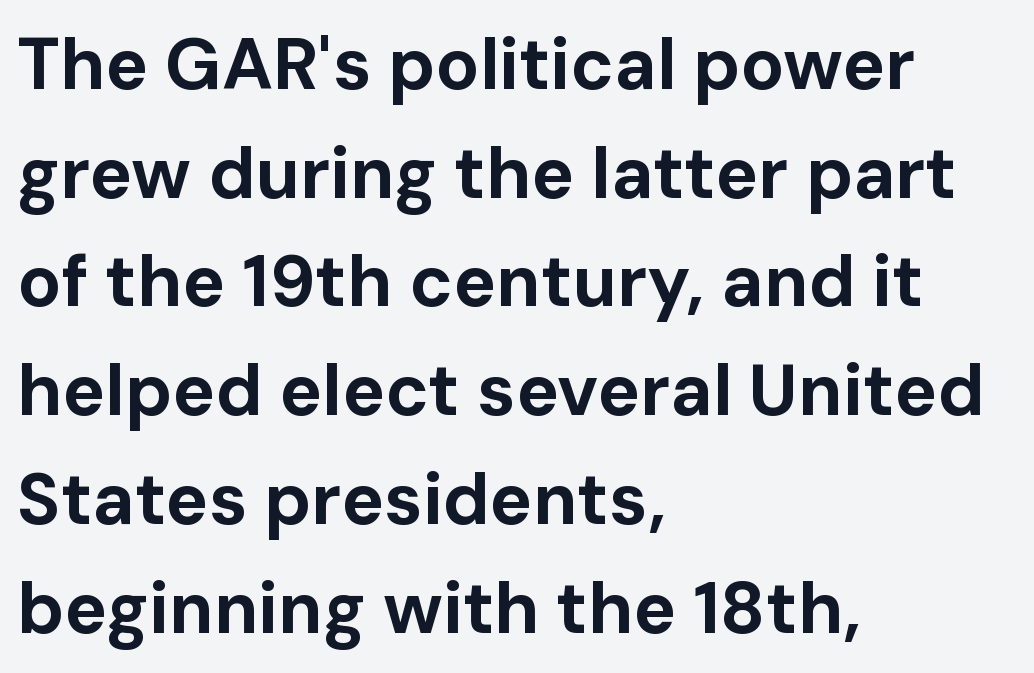
The image shows 72 px bold sans-serif type, upright; set left-aligned, normal line spacing (1.51x), normal letter spacing, not underlined; low stroke contrast and a medium x-height.
